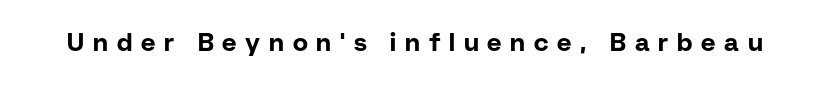
{"italic": "no", "bold": "yes", "underline": "no", "letter_spacing": "wide", "letter_spacing_em": 0.35, "glyph_px": 25}
